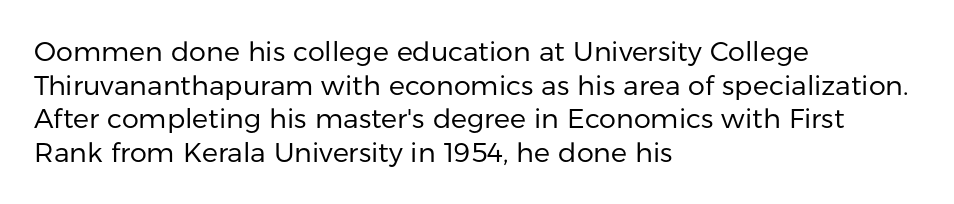
{"italic": "no", "bold": "no", "underline": "no", "align": "left", "line_spacing": "normal", "line_spacing_ratio": 1.25, "letter_spacing": "normal", "letter_spacing_em": 0.0, "glyph_px": 27}
